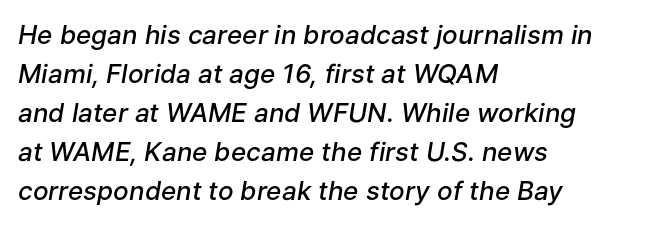
The gap between lines stays unmarked. Summary of vertical rhythm: regular, with standard interline spacing. Notice the strokes are somewhat thickened but not fully heavy: this is a semibold. Looking at the ascenders, they clearly lean. Honestly, the letter spacing is just normal — you wouldn't notice it.
